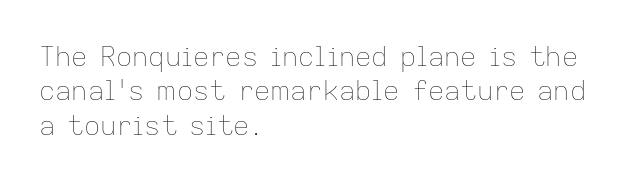
{"italic": "no", "bold": "no", "underline": "no", "align": "left", "line_spacing": "normal", "line_spacing_ratio": 1.27, "letter_spacing": "normal", "letter_spacing_em": 0.0, "glyph_px": 27}
